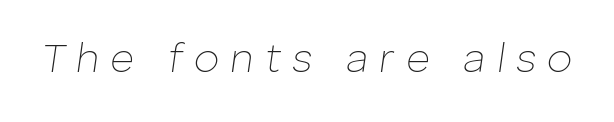
The image shows 41 px thin type, italic (leaning right); set unusually wide letter spacing (+0.27 em), not underlined; low stroke contrast and a medium x-height.
